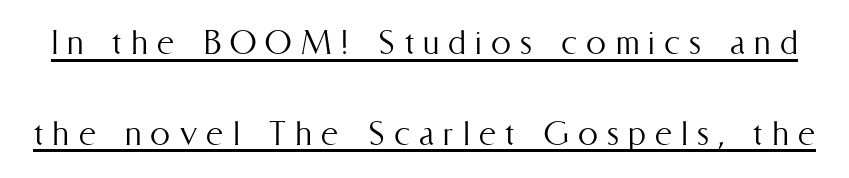
The image shows 40 px light, condensed type, upright; set loose line spacing (2.27x), unusually wide letter spacing (+0.23 em), underlined; medium stroke contrast and a medium x-height.
